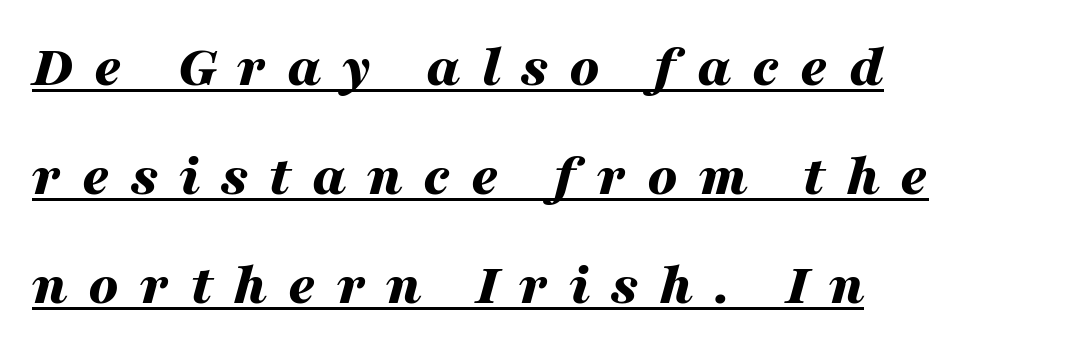
The image shows 59 px bold, wide type, italic (leaning right); set left-aligned, line spacing 1.85x, unusually wide letter spacing (+0.35 em), underlined; medium stroke contrast and a medium x-height.
